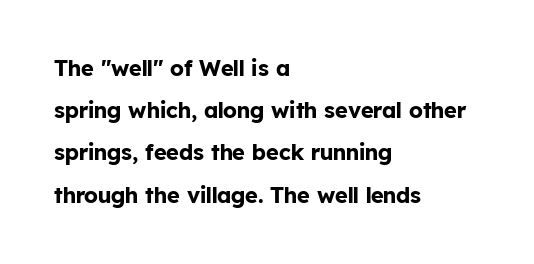
Compared with a centered layout, this one pins lines to the left instead. Ascenders rise straight up at ninety degrees. Heft: maximum for text — a bold. Default kerning and tracking; the words read as compact shapes. Check under the words: just untouched page.
